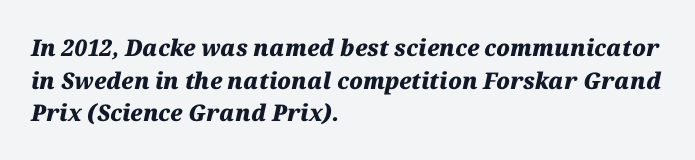
How are the letters spaced? Ordinarily, with no added tracking. Beneath every word, the page is bare. Is the block centered? No — it sits flush against the left margin. Rows of type keep a routine distance in the vertical direction. The characters look thick and weighty, a clear bold.
